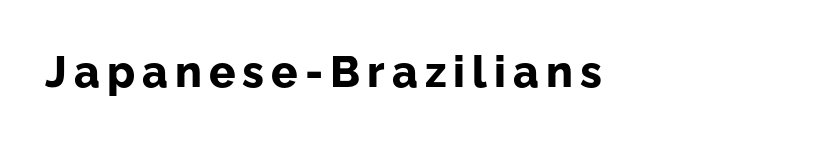
This sample has the flowing, uneven cadence of proportional lettering. The letters stand upright; this is a roman face. What weight is shown? A full bold with thick strokes. Type style note: lacks serifs.
